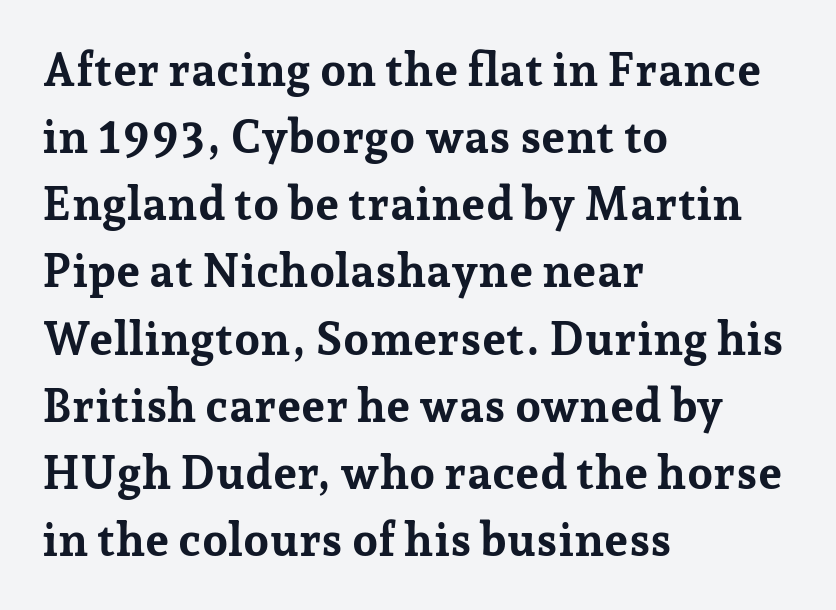
Q: Is the text bold? A: Yes.
Q: Is the text italic (slanted)? A: No, it is upright.
Q: Is the typeface a serif or a sans-serif typeface? A: Serif.
Q: Is the text underlined? A: No.
Q: How is the paragraph aligned? A: Left-aligned.
Q: Is the spacing between letters normal or unusually wide? A: Normal.
Q: Is the spacing between lines tight, normal or loose? A: Normal.
Q: Width (condensed, normal, or wide)? A: Normal.
Q: Stroke contrast? A: Low.
Q: x-height? A: Medium.
Q: Monospaced? A: No.
